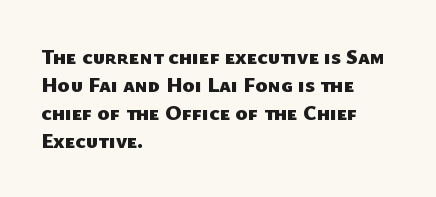
Horizontal bands of white between lines are of average thickness. The face used here is rendered with its standard letterfit. Caption: bold face, heavy strokes. Which margin do the lines hug? The left one — the right edge is uneven. A clean baseline with only descenders dipping below it.
